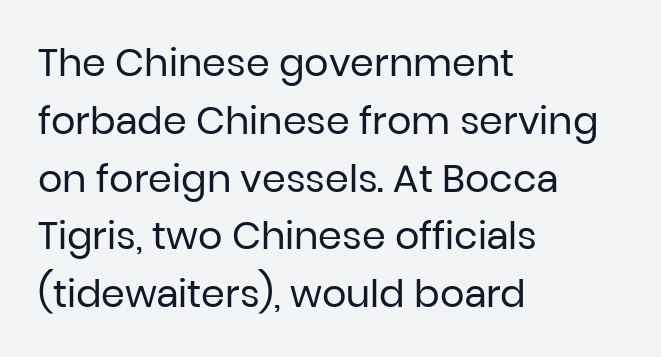
{"serif": "no", "italic": "no", "bold": "no", "weight": "regular", "width": "normal", "stroke_contrast": "low", "x_height": "medium", "monospaced": "no", "underline": "no", "align": "left", "line_spacing": "normal", "line_spacing_ratio": 1.52, "letter_spacing": "normal", "letter_spacing_em": 0.0, "glyph_px": 38}
